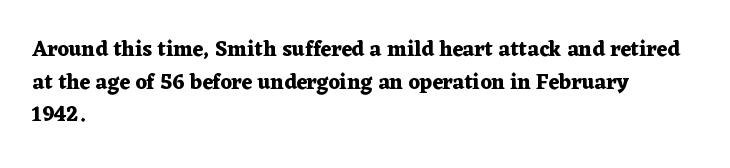
The image shows 21 px bold type, upright; set left-aligned, normal line spacing (1.55x), normal letter spacing, not underlined.
